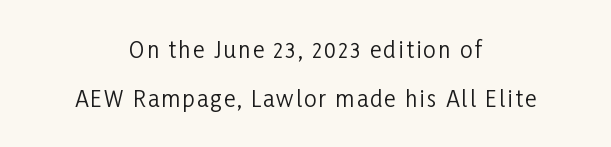
{"italic": "no", "bold": "no", "underline": "no", "align": "center", "line_spacing": "loose", "line_spacing_ratio": 2.22, "glyph_px": 22}
